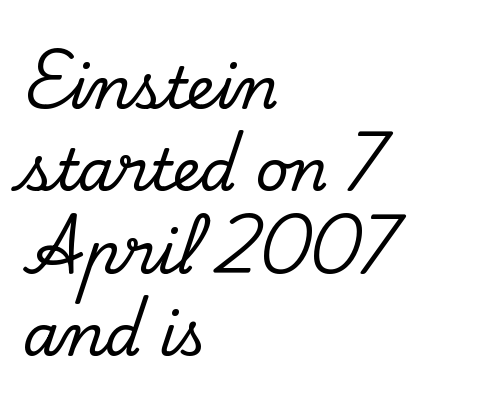
Q: Is the text italic (slanted)? A: Yes.
Q: Is the typeface a serif or a sans-serif typeface? A: Serif.
Q: Is the text underlined? A: No.
Q: How is the paragraph aligned? A: Left-aligned.
Q: Is the spacing between letters normal or unusually wide? A: Normal.
Q: Is the spacing between lines tight, normal or loose? A: Normal.
Q: Width (condensed, normal, or wide)? A: Normal.
Q: Stroke contrast? A: Low.
Q: x-height? A: Small.
Q: Monospaced? A: No.
